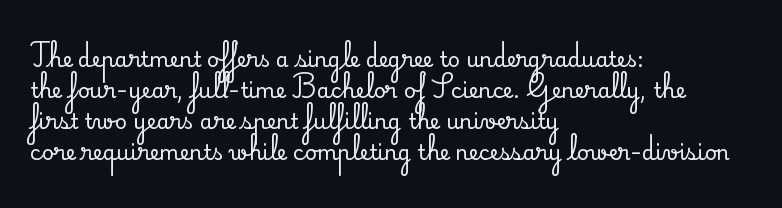
The image shows 21 px text type, upright; set left-aligned, normal line spacing (1.48x), normal letter spacing, not underlined.
